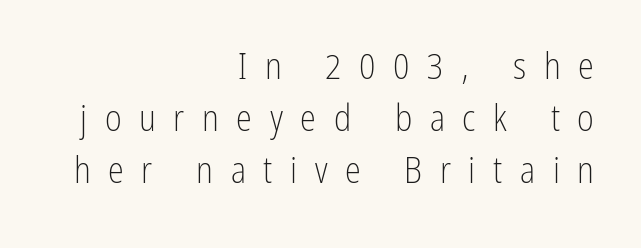
Horizontal alignment here is rightward, an uncommon choice for prose. No italicization has been applied; the sample stays upright. Nope, no serifs anywhere on these letters. The letters look calm and open, with moderate or lighter stems. These lines are rendered in a variable-pitch font.
